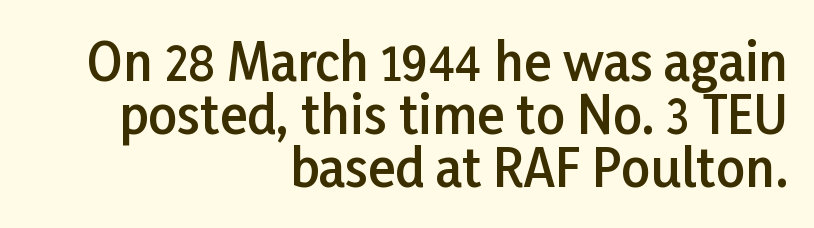
The image shows 51 px semibold sans-serif type, upright; set right-aligned, tight line spacing (1.04x), normal letter spacing, not underlined; low stroke contrast and a medium x-height.
